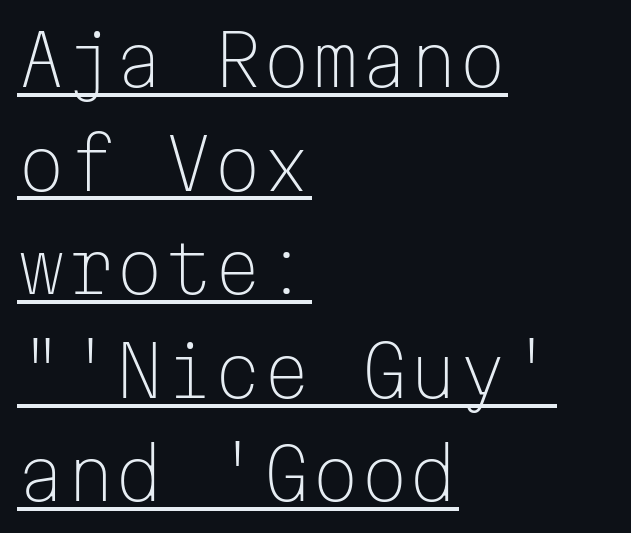
{"serif": "no", "italic": "no", "bold": "no", "weight": "light", "width": "normal", "stroke_contrast": "low", "x_height": "medium", "monospaced": "yes", "underline": "yes", "align": "left", "line_spacing": "normal", "line_spacing_ratio": 1.48, "letter_spacing": "normal", "letter_spacing_em": 0.0, "glyph_px": 70}
